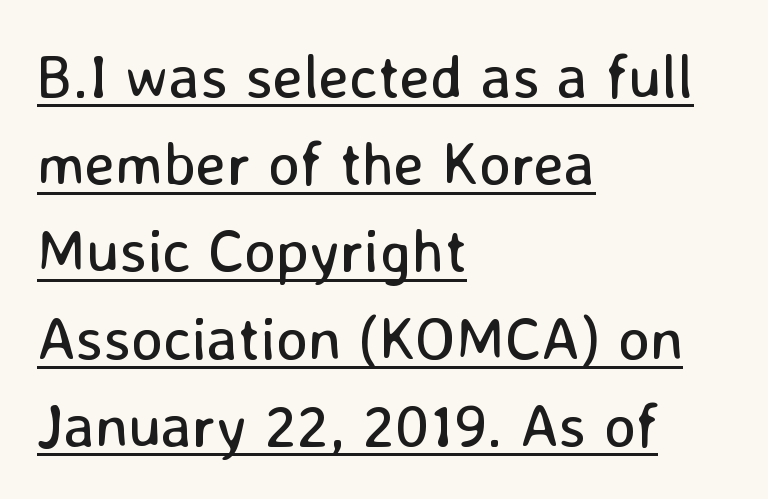
Q: Is the text bold? A: No.
Q: Is the text italic (slanted)? A: No, it is upright.
Q: Is the typeface a serif or a sans-serif typeface? A: Sans-serif.
Q: Is the text underlined? A: Yes.
Q: How is the paragraph aligned? A: Left-aligned.
Q: Is the spacing between letters normal or unusually wide? A: Normal.
Q: Is the spacing between lines tight, normal or loose? A: Normal.
Q: Width (condensed, normal, or wide)? A: Normal.
Q: Stroke contrast? A: Low.
Q: x-height? A: Medium.
Q: Monospaced? A: No.
